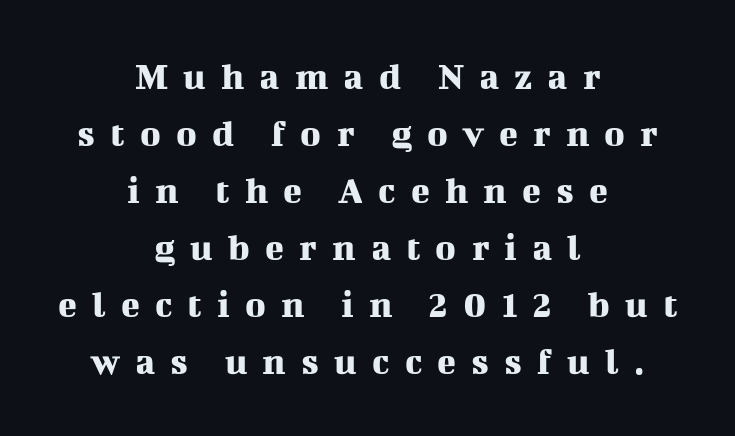
Q: Is the text italic (slanted)? A: No, it is upright.
Q: Is the typeface a serif or a sans-serif typeface? A: Serif.
Q: Is the text underlined? A: No.
Q: How is the paragraph aligned? A: Centered.
Q: Is the spacing between letters normal or unusually wide? A: Unusually wide.
Q: Is the spacing between lines tight, normal or loose? A: Normal.
Q: Width (condensed, normal, or wide)? A: Normal.
Q: Stroke contrast? A: Medium.
Q: x-height? A: Medium.
Q: Monospaced? A: No.
